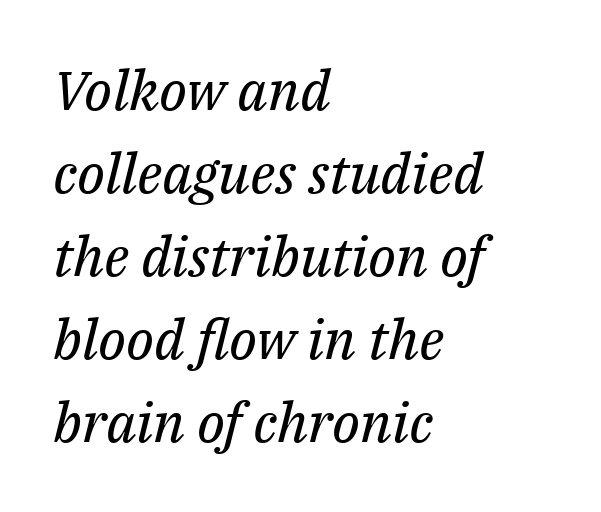
{"serif": "yes", "italic": "yes", "lean": "right", "slant_degrees": 14, "bold": "no", "weight": "regular", "width": "normal", "stroke_contrast": "medium", "x_height": "medium", "monospaced": "no", "underline": "no", "align": "left", "line_spacing": "normal", "line_spacing_ratio": 1.51, "letter_spacing": "normal", "letter_spacing_em": 0.0, "glyph_px": 55}
